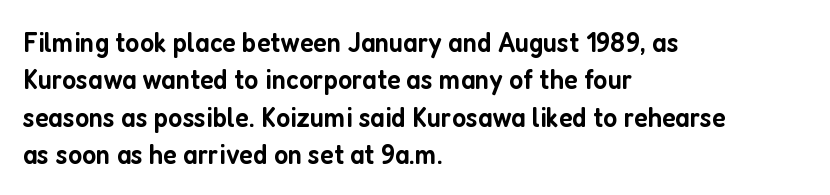
The image shows 29 px semibold, condensed sans-serif type, upright; set left-aligned, normal line spacing (1.29x), normal letter spacing, not underlined; low stroke contrast and a medium x-height.
